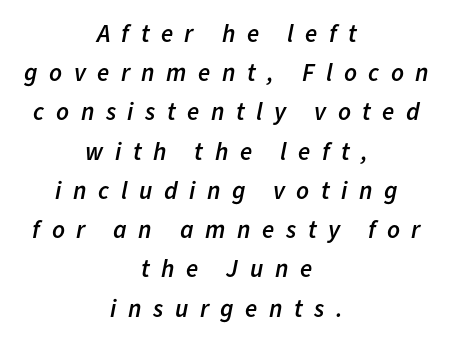
Q: Is the text bold? A: Semi-bold.
Q: Is the text italic (slanted)? A: Yes, it leans right by about 11 degrees.
Q: Is the text underlined? A: No.
Q: How is the paragraph aligned? A: Centered.
Q: Is the spacing between letters normal or unusually wide? A: Unusually wide.
Q: Is the spacing between lines tight, normal or loose? A: Normal.
